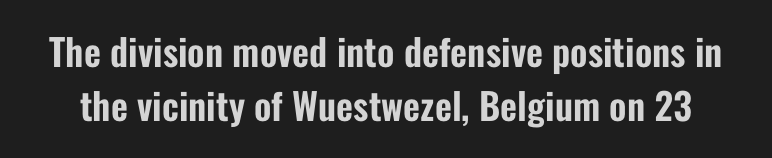
One glance says typical: line gaps are just what's usual. A bare baseline throughout the passage. The horizontal fit of the characters is conventional and even. Note the varied advance widths — an 'i' is clearly narrower than an 'm'. You can tell from the bare stems that sans-serif type was used. This sample uses an upright cut, with every glyph sitting square on the baseline.
